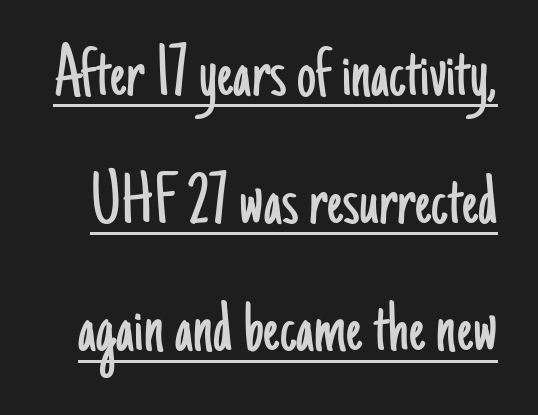
{"serif": "no", "italic": "no", "bold": "no", "weight": "light", "width": "condensed", "stroke_contrast": "low", "x_height": "small", "monospaced": "no", "underline": "yes", "line_spacing": "normal", "line_spacing_ratio": 1.68, "letter_spacing": "normal", "letter_spacing_em": 0.0, "glyph_px": 76}
